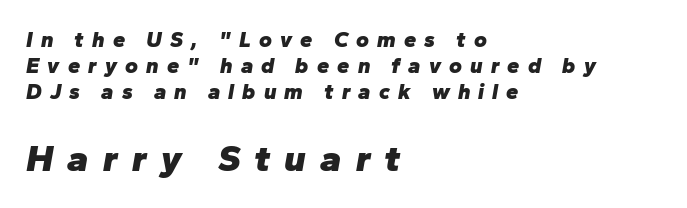
The image shows 38 px heavy type, italic (leaning right); set left-aligned, line spacing 1.18x, unusually wide letter spacing (+0.37 em), not underlined; the second (bottom) block is 1.73x larger; low stroke contrast and a medium x-height.
